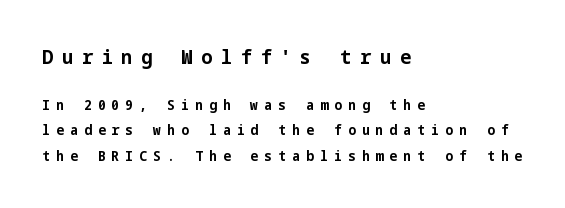
Q: Is the text bold? A: Yes.
Q: Is the text italic (slanted)? A: No, it is upright.
Q: Is the text underlined? A: No.
Q: How is the paragraph aligned? A: Left-aligned.
Q: Is the spacing between letters normal or unusually wide? A: Unusually wide.
Q: Which block of text is set in a larger size, the first (top) or the second (bottom)? A: The first (top) one.
